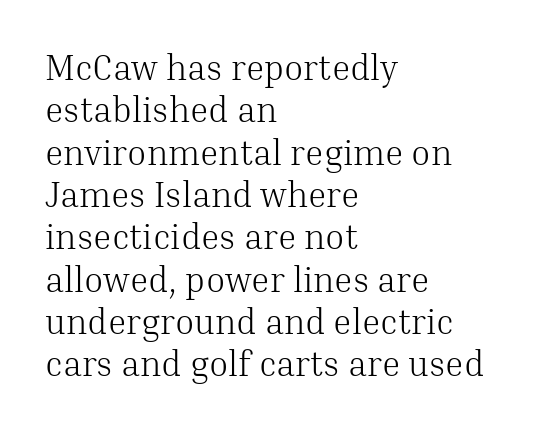
{"serif": "yes", "italic": "no", "bold": "no", "weight": "light", "width": "normal", "stroke_contrast": "medium", "x_height": "medium", "monospaced": "no", "underline": "no", "align": "left", "line_spacing_ratio": 1.21, "letter_spacing": "normal", "letter_spacing_em": 0.0, "glyph_px": 35}
